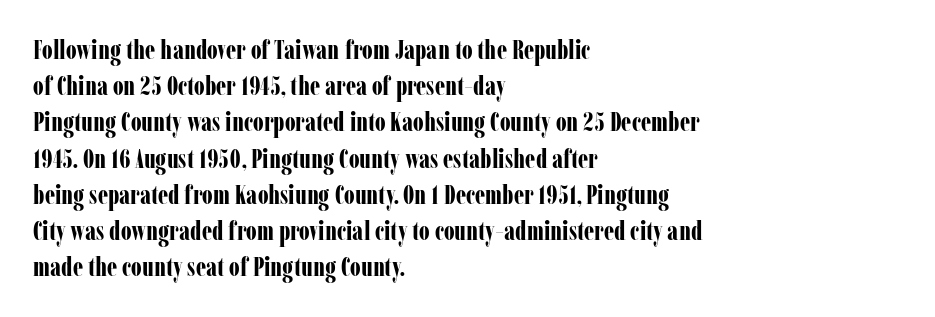
Does the weight exceed regular? Yes, all the way to bold. Inter-character spacing is left at the font's built-in metrics. If you drew a ruler down the left edge, every line would touch it. Only glyphs here, with clear space below each row. This sample keeps an unexceptional amount of space between lines.
